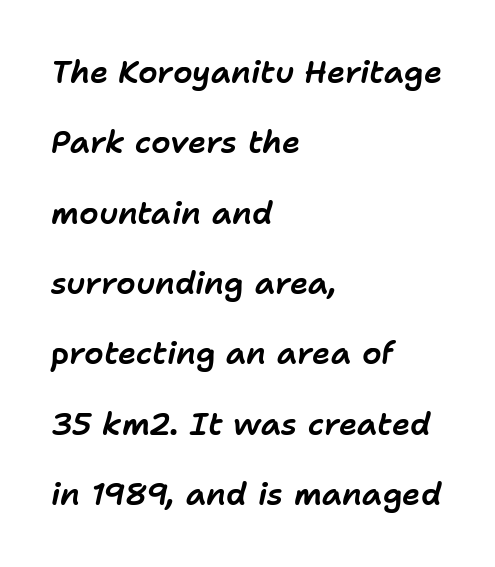
Q: Is the text italic (slanted)? A: Yes, it leans right by about 11 degrees.
Q: Is the text underlined? A: No.
Q: How is the paragraph aligned? A: Left-aligned.
Q: Is the spacing between letters normal or unusually wide? A: Normal.
Q: Is the spacing between lines tight, normal or loose? A: Loose.
Q: Width (condensed, normal, or wide)? A: Normal.
Q: Stroke contrast? A: Low.
Q: x-height? A: Medium.
Q: Monospaced? A: No.
